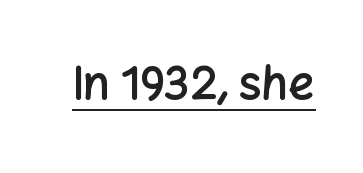
Proportional: the letters do not fall into vertical columns. Are there feet on the stems? There aren't — it's a sans. A typesetter would call this zero additional tracking. The rendering uses the underline text-decoration.
